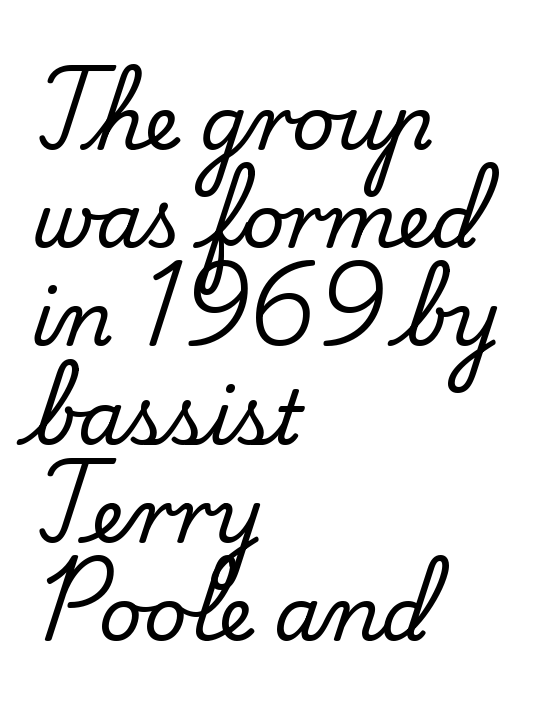
The passage shown is typed in a proportional face where columns would drift. Clear beneath every line of the passage. This rendering employs a face with finishing strokes, i.e., a serif. The horizontal fit of the characters is conventional and even. The paragraph has a hard left edge and a soft right edge. Horizontal bands of white between lines are of average thickness.
